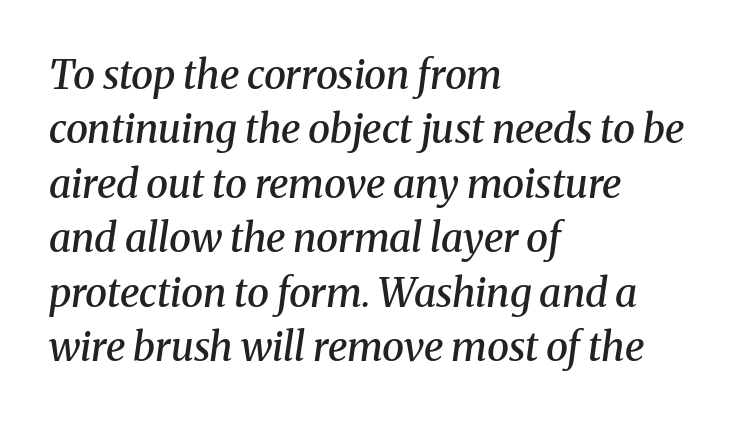
{"serif": "yes", "italic": "yes", "lean": "right", "slant_degrees": 8, "bold": "semi", "weight": "semibold", "width": "normal", "stroke_contrast": "medium", "x_height": "medium", "monospaced": "no", "underline": "no", "align": "left", "line_spacing": "normal", "line_spacing_ratio": 1.36, "letter_spacing": "normal", "letter_spacing_em": 0.0, "glyph_px": 40}
